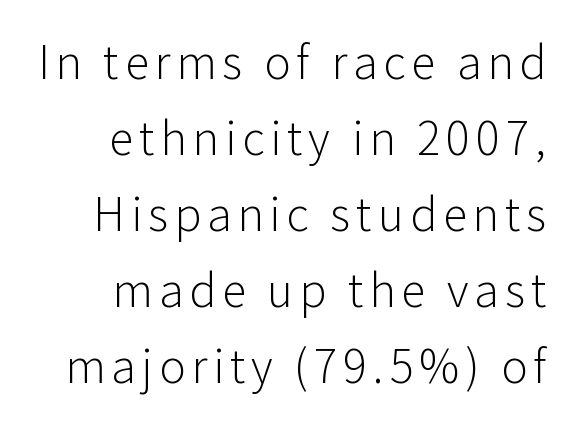
{"serif": "no", "italic": "no", "bold": "no", "weight": "light", "width": "normal", "stroke_contrast": "low", "x_height": "medium", "monospaced": "no", "underline": "no", "align": "right", "line_spacing": "normal", "line_spacing_ratio": 1.69, "glyph_px": 45}
